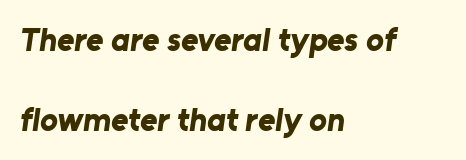
The image shows 33 px bold sans-serif type; set left-aligned, loose line spacing (2.43x), normal letter spacing, not underlined; low stroke contrast and a medium x-height.
